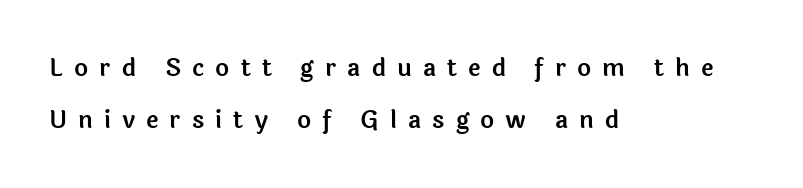
{"italic": "no", "underline": "no", "align": "left", "line_spacing": "loose", "line_spacing_ratio": 2.15, "letter_spacing": "wide", "letter_spacing_em": 0.46, "glyph_px": 24}
